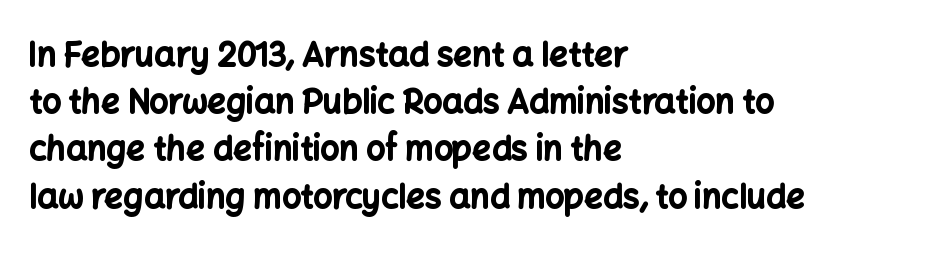
Q: Is the text bold? A: Yes.
Q: Is the text italic (slanted)? A: No, it is upright.
Q: Is the typeface a serif or a sans-serif typeface? A: Sans-serif.
Q: Is the text underlined? A: No.
Q: How is the paragraph aligned? A: Left-aligned.
Q: Is the spacing between letters normal or unusually wide? A: Normal.
Q: Is the spacing between lines tight, normal or loose? A: Normal.
Q: Width (condensed, normal, or wide)? A: Normal.
Q: Stroke contrast? A: Low.
Q: x-height? A: Medium.
Q: Monospaced? A: No.
